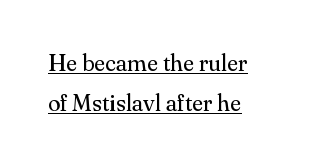
The image shows 23 px text type, upright; set left-aligned, line spacing 1.72x, normal letter spacing, underlined.
